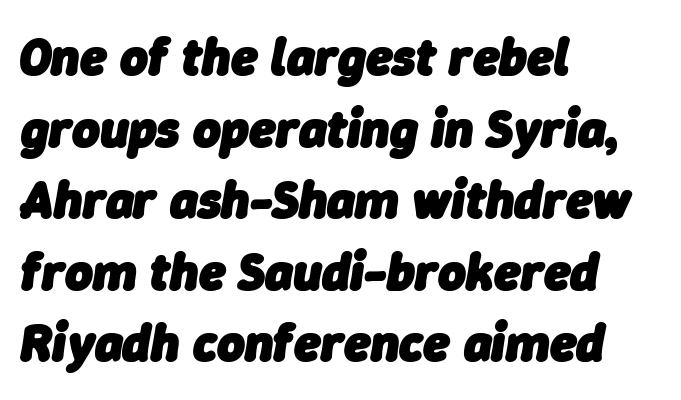
{"italic": "yes", "lean": "right", "slant_degrees": 9, "bold": "yes", "weight": "heavy", "width": "normal", "stroke_contrast": "low", "x_height": "medium", "monospaced": "no", "underline": "no", "align": "left", "line_spacing": "normal", "line_spacing_ratio": 1.35, "letter_spacing": "normal", "letter_spacing_em": 0.0, "glyph_px": 53}
